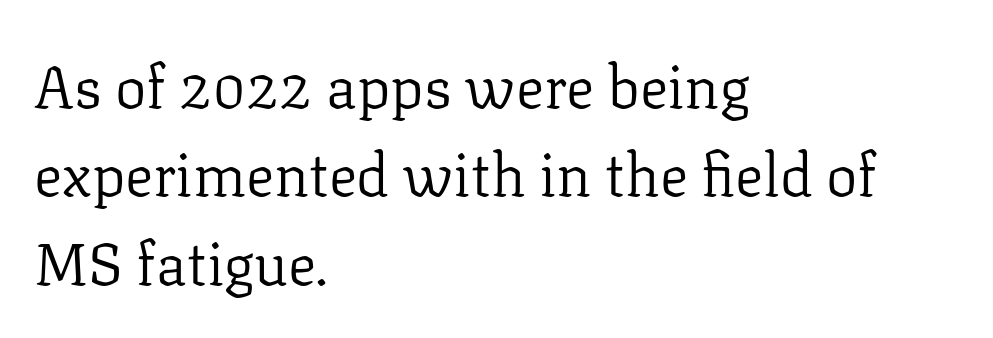
Q: Is the text bold? A: No.
Q: Is the text italic (slanted)? A: No, it is upright.
Q: Is the typeface a serif or a sans-serif typeface? A: Serif.
Q: Is the text underlined? A: No.
Q: How is the paragraph aligned? A: Left-aligned.
Q: Is the spacing between letters normal or unusually wide? A: Normal.
Q: Is the spacing between lines tight, normal or loose? A: Normal.
Q: Width (condensed, normal, or wide)? A: Normal.
Q: Stroke contrast? A: Low.
Q: x-height? A: Medium.
Q: Monospaced? A: No.
